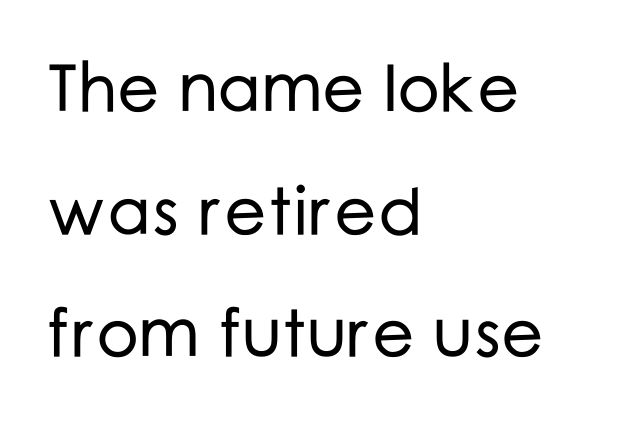
The image shows 67 px sans-serif type, upright; set left-aligned, line spacing 1.83x, normal letter spacing, not underlined; low stroke contrast and a medium x-height.
